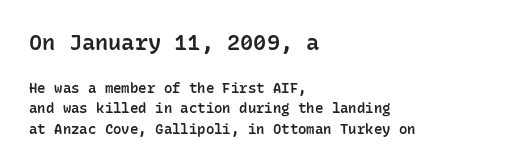
Q: Is the text bold? A: Semi-bold.
Q: Is the text italic (slanted)? A: No, it is upright.
Q: Is the text underlined? A: No.
Q: How is the paragraph aligned? A: Left-aligned.
Q: Is the spacing between letters normal or unusually wide? A: Normal.
Q: Is the spacing between lines tight, normal or loose? A: Normal.
Q: Which block of text is set in a larger size, the first (top) or the second (bottom)? A: The first (top) one.
